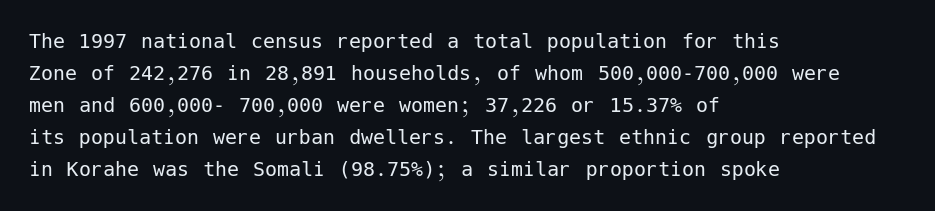
{"italic": "no", "bold": "no", "underline": "no", "align": "left", "line_spacing": "normal", "line_spacing_ratio": 1.33, "letter_spacing": "normal", "letter_spacing_em": 0.0, "glyph_px": 24}
